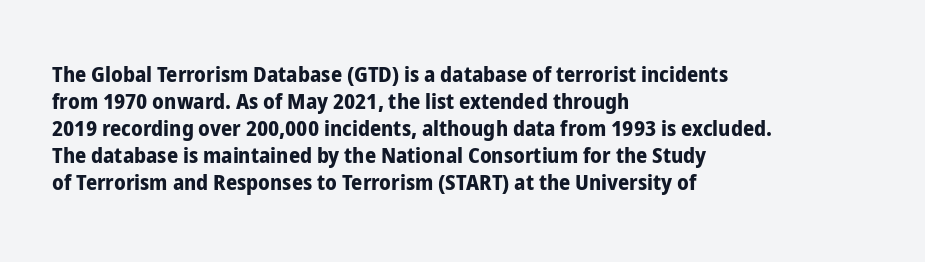
The image shows 22 px bold type, upright; set left-aligned, line spacing 1.23x, normal letter spacing, not underlined.
